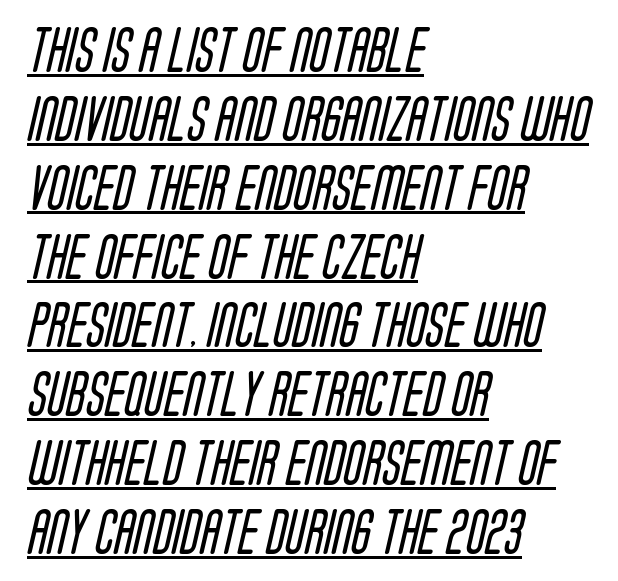
{"serif": "no", "bold": "no", "weight": "regular", "width": "condensed", "stroke_contrast": "low", "x_height": "large", "monospaced": "no", "underline": "yes", "align": "left", "line_spacing": "normal", "line_spacing_ratio": 1.53, "letter_spacing": "normal", "letter_spacing_em": 0.0, "glyph_px": 45}
